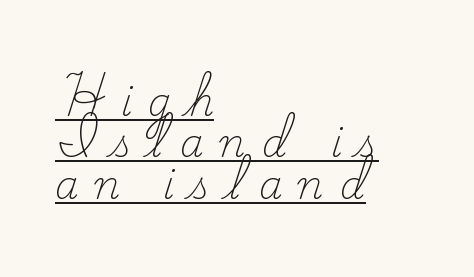
{"serif": "yes", "bold": "no", "weight": "light", "width": "normal", "stroke_contrast": "low", "x_height": "small", "monospaced": "no", "underline": "yes", "align": "left", "line_spacing": "tight", "line_spacing_ratio": 1.09, "letter_spacing": "wide", "letter_spacing_em": 0.42, "glyph_px": 38}
